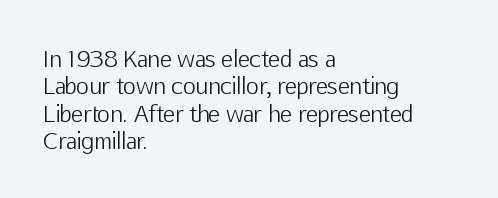
Q: Is the text bold? A: No.
Q: Is the text italic (slanted)? A: No, it is upright.
Q: Is the text underlined? A: No.
Q: How is the paragraph aligned? A: Left-aligned.
Q: Is the spacing between letters normal or unusually wide? A: Normal.
